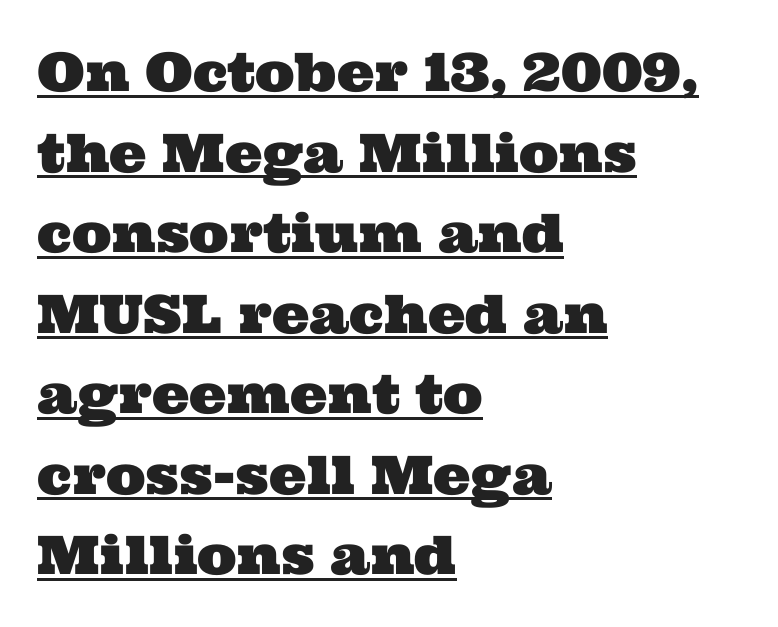
Teacher's note: observe the even left margin — that is flush-left alignment. Evenly set lines give the paragraph a standard silhouette. The letterforms sit shoulder to shoulder at normal distance. The type family on display is of the serif kind. The letters advance in unequal steps, a hallmark of proportional type.
